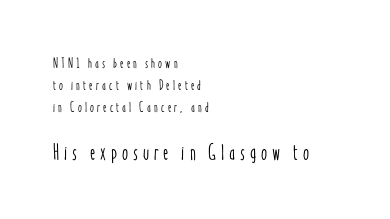
The image shows 22 px text type, upright; set left-aligned, normal line spacing (1.57x), unusually wide letter spacing (+0.22 em), not underlined; the second (bottom) block is 1.57x larger.
